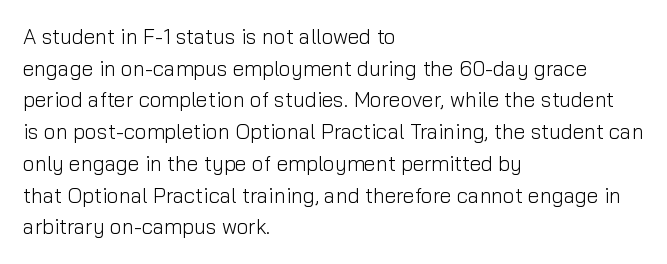
Q: Is the text bold? A: No.
Q: Is the text italic (slanted)? A: No, it is upright.
Q: Is the text underlined? A: No.
Q: How is the paragraph aligned? A: Left-aligned.
Q: Is the spacing between letters normal or unusually wide? A: Normal.
Q: Is the spacing between lines tight, normal or loose? A: Normal.
